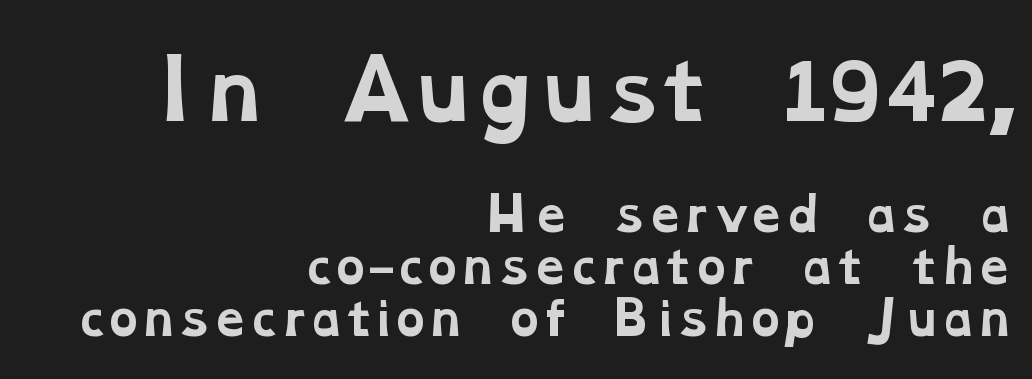
The image shows 79 px bold, wide serif type; set right-aligned, line spacing 1.16x, normal letter spacing, not underlined; the first (top) block is 1.76x larger; low stroke contrast and a medium x-height.
